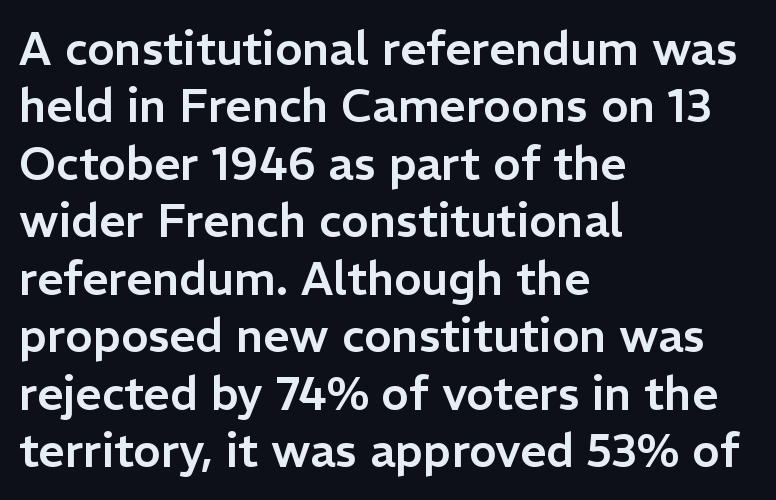
{"serif": "no", "italic": "no", "width": "normal", "stroke_contrast": "low", "x_height": "medium", "monospaced": "no", "underline": "no", "align": "left", "line_spacing": "normal", "line_spacing_ratio": 1.25, "letter_spacing": "normal", "letter_spacing_em": 0.0, "glyph_px": 46}
